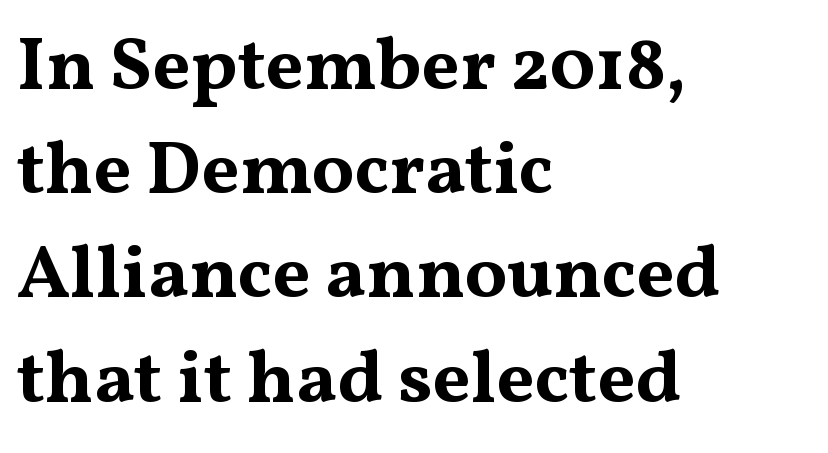
Q: Is the text bold? A: Yes.
Q: Is the text italic (slanted)? A: No, it is upright.
Q: Is the typeface a serif or a sans-serif typeface? A: Serif.
Q: Is the text underlined? A: No.
Q: How is the paragraph aligned? A: Left-aligned.
Q: Is the spacing between letters normal or unusually wide? A: Normal.
Q: Is the spacing between lines tight, normal or loose? A: Normal.
Q: Width (condensed, normal, or wide)? A: Wide.
Q: Stroke contrast? A: Medium.
Q: x-height? A: Medium.
Q: Monospaced? A: No.
